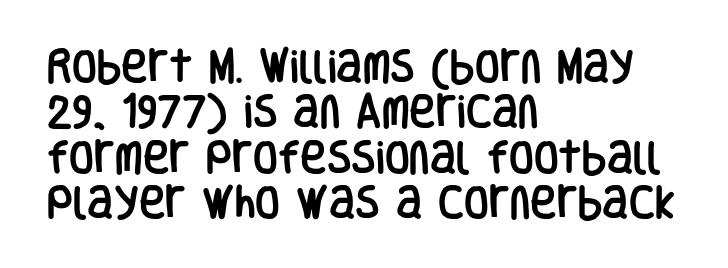
Note the varied advance widths — an 'i' is clearly narrower than an 'm'. Descenders hang freely into open space. Is this a sans? Yes — the strokes have no serifs. The passage is arranged the way most books set body copy — flush left. The letters stand straight up with perfectly vertical stems. Students, note that the glyphs here touch the page at normal intervals.
